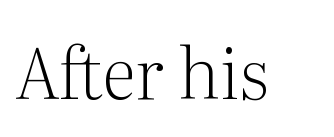
The image shows 70 px light serif type, upright; set normal letter spacing, not underlined; medium stroke contrast and a medium x-height.
